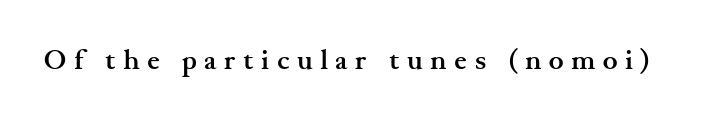
The image shows 28 px semibold, wide serif type, upright; set unusually wide letter spacing (+0.27 em), not underlined; medium stroke contrast and a small x-height.
